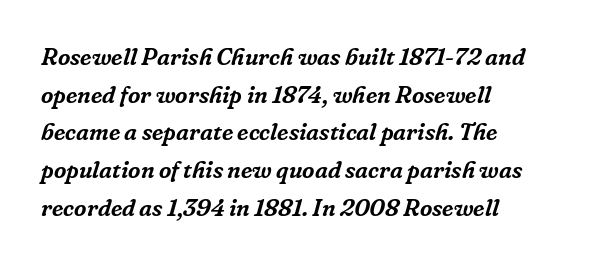
The image shows 24 px text type, italic (leaning right); set left-aligned, normal line spacing (1.57x), normal letter spacing, not underlined.
